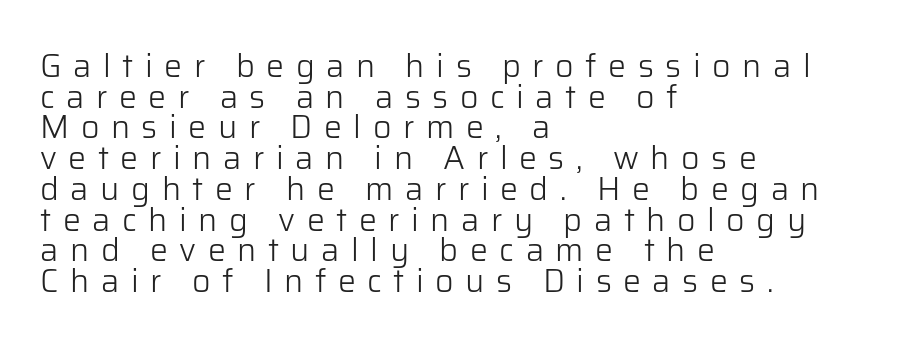
A typesetter would call this heavily tracked-out type. Does the copy run flush right? No — it runs flush left. Think of a printed novel: that variable character pitch is what you see here. The face used here is a sans, in the tradition of grotesques and geometrics. The typesetting does not lean heavy: it is not bold.
